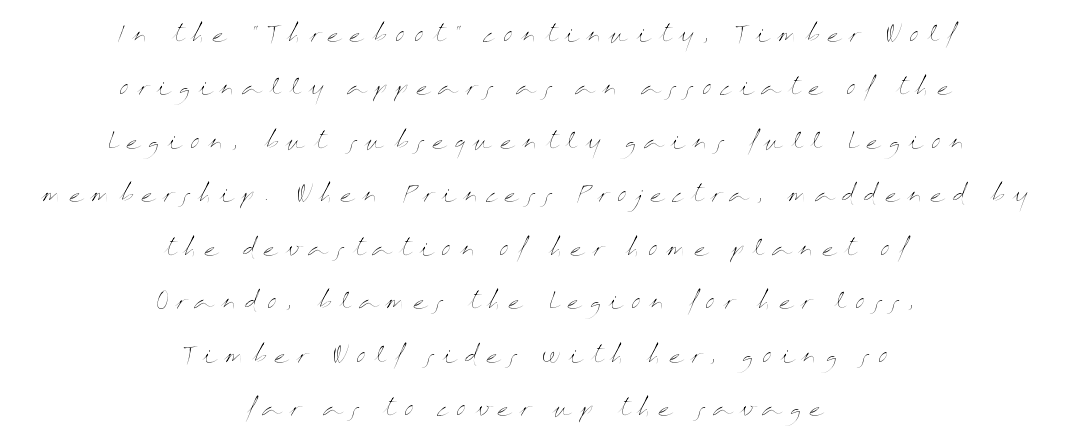
The rendering inserts visible extra space after every character. The foot of each line stays bare and open. Compared with a typical body face, this is equally light or lighter still.
